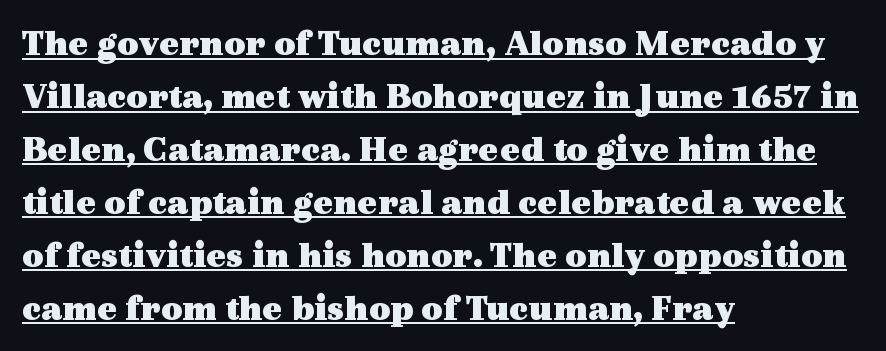
Q: Is the text bold? A: Yes.
Q: Is the text italic (slanted)? A: No, it is upright.
Q: Is the typeface a serif or a sans-serif typeface? A: Serif.
Q: Is the text underlined? A: Yes.
Q: How is the paragraph aligned? A: Left-aligned.
Q: Is the spacing between letters normal or unusually wide? A: Normal.
Q: Is the spacing between lines tight, normal or loose? A: Normal.
Q: Width (condensed, normal, or wide)? A: Wide.
Q: x-height? A: Medium.
Q: Monospaced? A: No.
